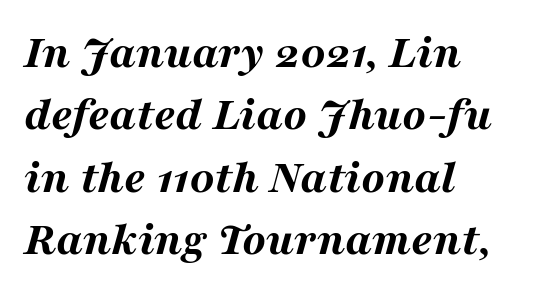
The image shows 48 px bold, wide type, italic (leaning right); set left-aligned, normal line spacing (1.3x), normal letter spacing, not underlined; medium stroke contrast and a medium x-height.
